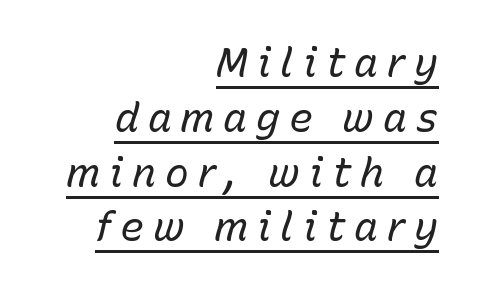
The words here are underlined. These lines are rendered in a variable-pitch font. Is the letter spacing exaggerated? Yes — the characters are pushed far apart. Teacher's note: observe the even right margin — that is flush-right alignment. A typesetter would call this leading conventional body-copy spacing.
